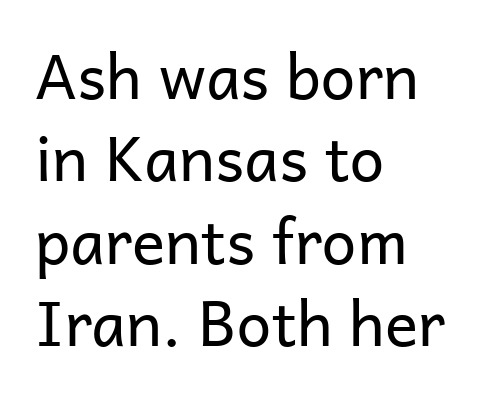
Look at the tracking — it's just the regular setting, nothing added. No extra ink here — the face is not bold. The typesetter chose a ragged-right arrangement here. Character widths vary here, with narrow letters taking less room than wide ones.
